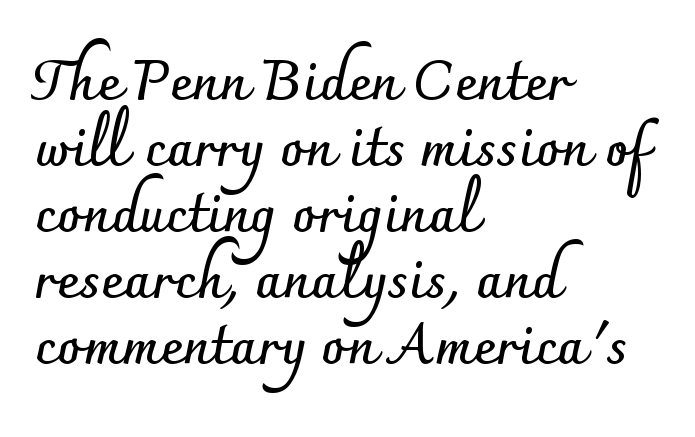
Q: Is the text bold? A: Yes.
Q: Is the text italic (slanted)? A: Yes.
Q: Is the typeface a serif or a sans-serif typeface? A: Sans-serif.
Q: Is the text underlined? A: No.
Q: How is the paragraph aligned? A: Left-aligned.
Q: Is the spacing between letters normal or unusually wide? A: Normal.
Q: Width (condensed, normal, or wide)? A: Normal.
Q: Stroke contrast? A: Low.
Q: x-height? A: Small.
Q: Monospaced? A: No.
